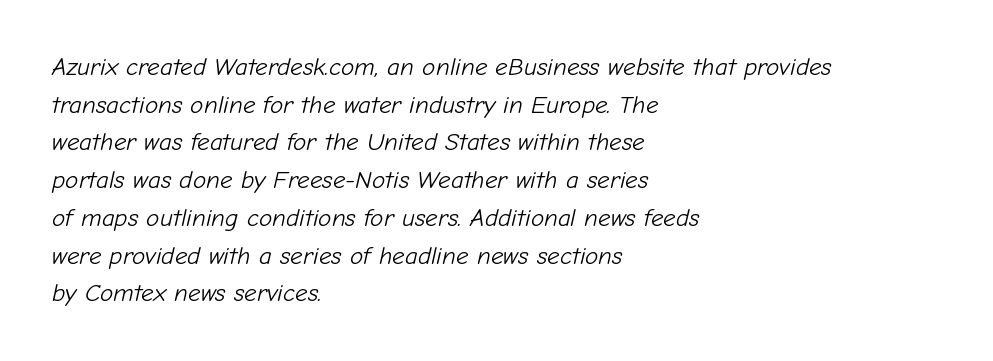
Only glyphs here, with clear space below each row. The font is comparable to plain body text, perhaps lighter. A typesetter would call this leading conventional body-copy spacing. The axis of the letterforms is tilted away from vertical. Here the glyphs are tracked normally, forming tight word shapes. Where is the straight margin? On the left.
